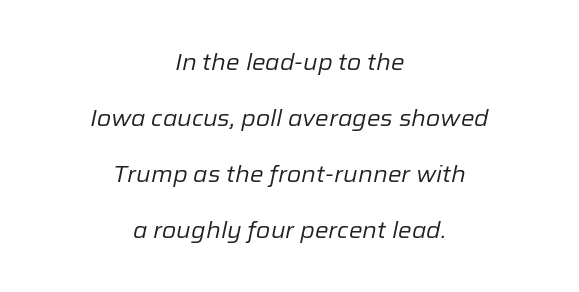
Q: Is the text bold? A: No.
Q: Is the text italic (slanted)? A: Yes, it leans right by about 12 degrees.
Q: Is the text underlined? A: No.
Q: How is the paragraph aligned? A: Centered.
Q: Is the spacing between letters normal or unusually wide? A: Normal.
Q: Is the spacing between lines tight, normal or loose? A: Loose.
